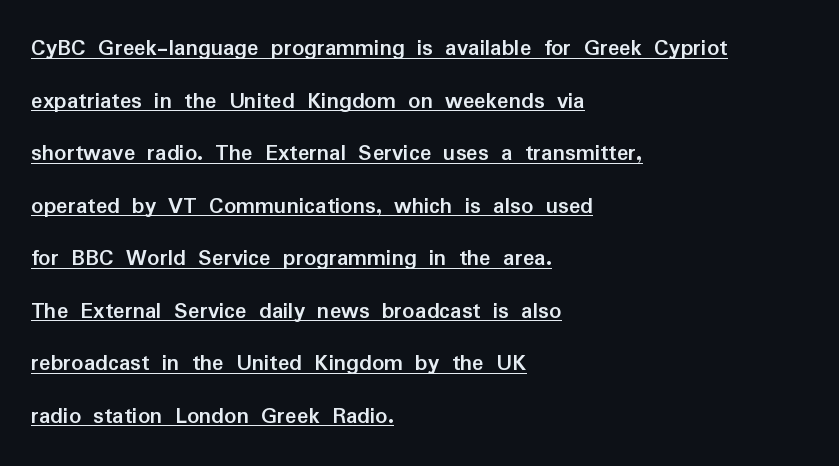
{"italic": "no", "bold": "yes", "underline": "yes", "align": "left", "line_spacing": "loose", "line_spacing_ratio": 2.19, "letter_spacing": "normal", "letter_spacing_em": 0.0, "glyph_px": 24}
